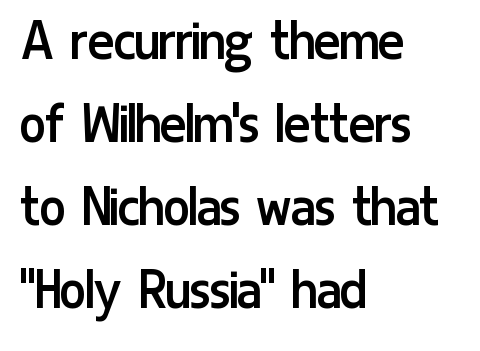
Q: Is the text bold? A: No.
Q: Is the text italic (slanted)? A: No, it is upright.
Q: Is the typeface a serif or a sans-serif typeface? A: Sans-serif.
Q: Is the text underlined? A: No.
Q: How is the paragraph aligned? A: Left-aligned.
Q: Is the spacing between letters normal or unusually wide? A: Normal.
Q: Is the spacing between lines tight, normal or loose? A: Normal.
Q: Width (condensed, normal, or wide)? A: Condensed.
Q: Stroke contrast? A: Low.
Q: x-height? A: Medium.
Q: Monospaced? A: No.
